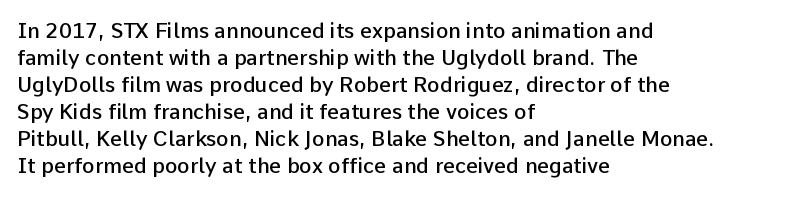
Q: Is the text bold? A: Semi-bold.
Q: Is the text italic (slanted)? A: No, it is upright.
Q: Is the text underlined? A: No.
Q: How is the paragraph aligned? A: Left-aligned.
Q: Is the spacing between letters normal or unusually wide? A: Normal.
Q: Is the spacing between lines tight, normal or loose? A: Normal.
